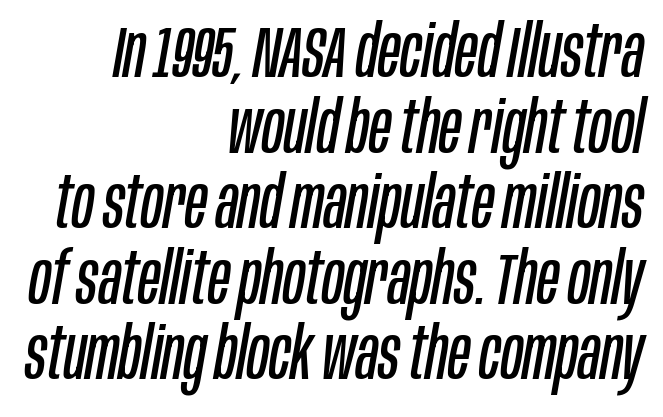
Q: Is the text bold? A: No.
Q: Is the text italic (slanted)? A: Yes, it leans right by about 10 degrees.
Q: Is the text underlined? A: No.
Q: How is the paragraph aligned? A: Right-aligned.
Q: Is the spacing between letters normal or unusually wide? A: Normal.
Q: Is the spacing between lines tight, normal or loose? A: Tight.
Q: Width (condensed, normal, or wide)? A: Condensed.
Q: Stroke contrast? A: Low.
Q: x-height? A: Large.
Q: Monospaced? A: No.
